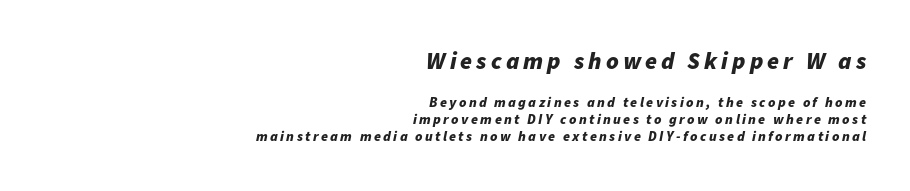
Q: Is the text bold? A: Yes.
Q: Is the text italic (slanted)? A: Yes, it leans right by about 11 degrees.
Q: Is the text underlined? A: No.
Q: How is the paragraph aligned? A: Right-aligned.
Q: Which block of text is set in a larger size, the first (top) or the second (bottom)? A: The first (top) one.
